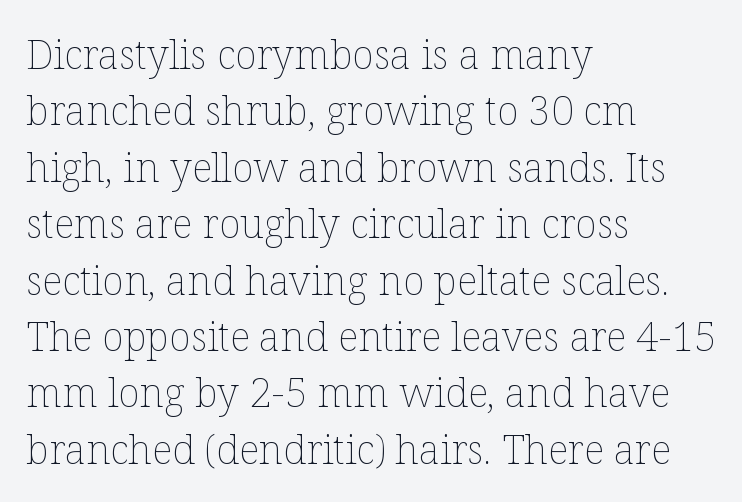
This is roman type, the default non-slanted kind. The weight tops out at a normal text grade. These lines sit exactly where default settings would place them. Each row of text sits above clean, open space. Is the letter spacing exaggerated? No — it looks like the ordinary default.
